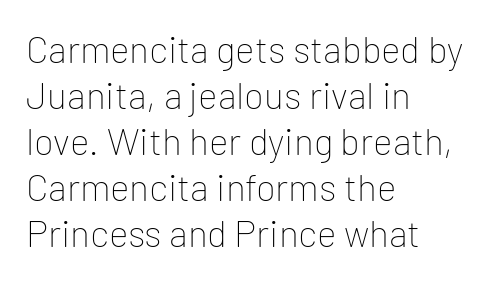
Summary of weight: not heavy and not bold. Each letter keeps its own natural width here, so spacing adapts to shape. Visually the block forms a straight wall on the left and a jagged coastline on the right. You can tell from the bare stems that sans-serif type was used. Nobody drew a line under any word here.
